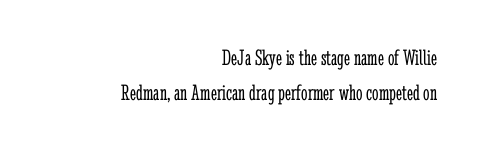
The image shows 23 px text type, upright; set right-aligned, normal line spacing (1.51x), normal letter spacing, not underlined.
